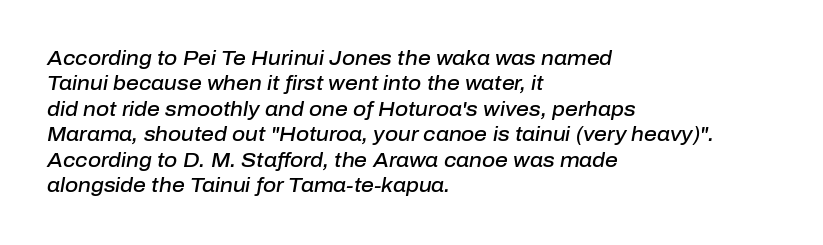
{"italic": "yes", "lean": "right", "slant_degrees": 10, "bold": "semi", "underline": "no", "align": "left", "line_spacing": "normal", "line_spacing_ratio": 1.27, "letter_spacing": "normal", "letter_spacing_em": 0.0, "glyph_px": 20}
